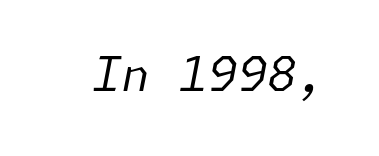
Words appear dense and cohesive because spacing is normal. Lines of text with bare space underneath. The rendering applies a slant to the glyphs. Is the type heavy? It reads as light-to-regular instead.
